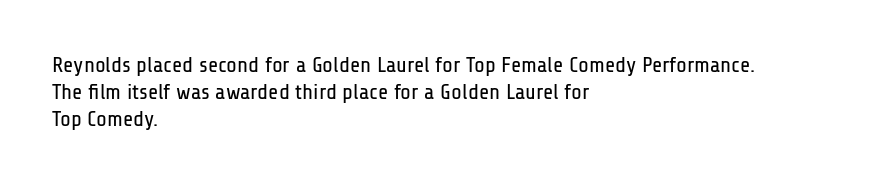
{"italic": "no", "bold": "no", "underline": "no", "align": "left", "line_spacing_ratio": 1.23, "letter_spacing": "normal", "letter_spacing_em": 0.0, "glyph_px": 22}
